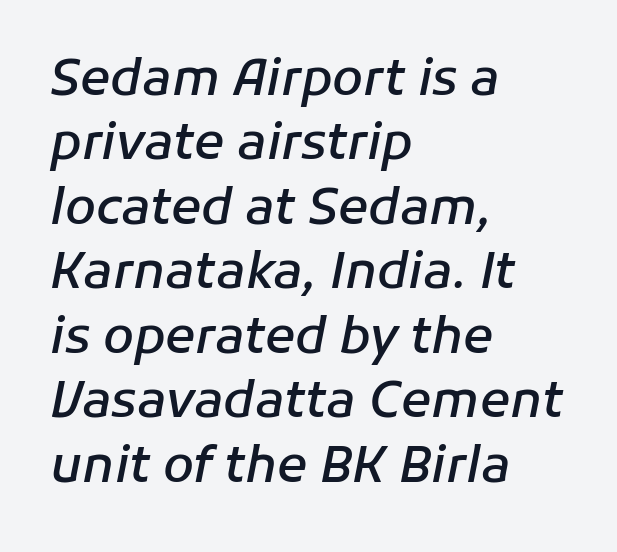
{"italic": "yes", "lean": "right", "slant_degrees": 11, "bold": "semi", "weight": "semibold", "width": "normal", "stroke_contrast": "low", "x_height": "medium", "monospaced": "no", "underline": "no", "align": "left", "line_spacing": "normal", "line_spacing_ratio": 1.29, "letter_spacing": "normal", "letter_spacing_em": 0.0, "glyph_px": 50}
